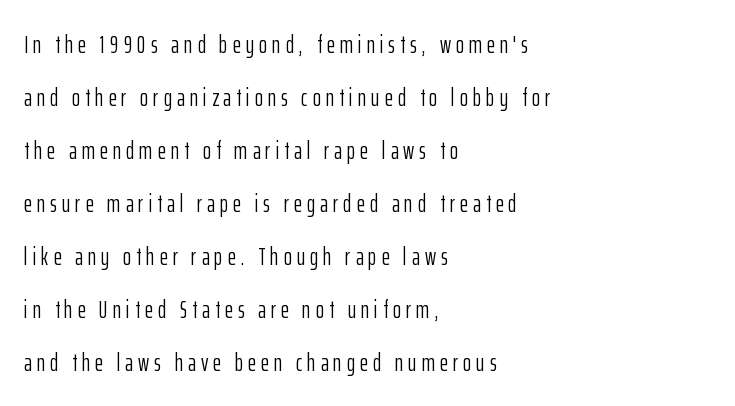
Q: Is the text bold? A: No.
Q: Is the text italic (slanted)? A: No, it is upright.
Q: Is the text underlined? A: No.
Q: How is the paragraph aligned? A: Left-aligned.
Q: Is the spacing between letters normal or unusually wide? A: Unusually wide.
Q: Is the spacing between lines tight, normal or loose? A: Loose.
